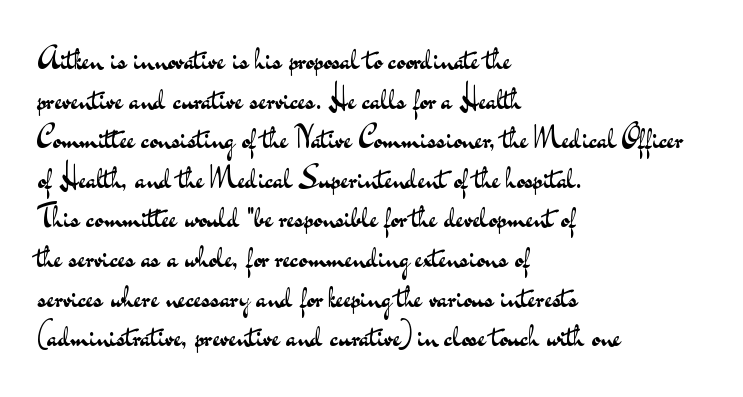
{"serif": "no", "bold": "no", "weight": "regular", "width": "wide", "stroke_contrast": "medium", "x_height": "small", "monospaced": "no", "underline": "no", "align": "left", "line_spacing": "normal", "line_spacing_ratio": 1.32, "letter_spacing": "normal", "letter_spacing_em": 0.0, "glyph_px": 30}
